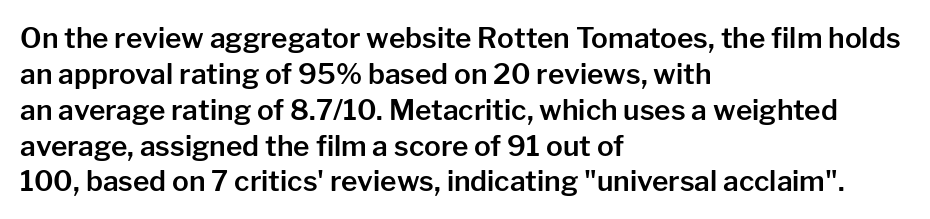
{"serif": "no", "italic": "no", "width": "normal", "stroke_contrast": "low", "x_height": "medium", "monospaced": "no", "underline": "no", "align": "left", "line_spacing": "normal", "line_spacing_ratio": 1.28, "letter_spacing": "normal", "letter_spacing_em": 0.0, "glyph_px": 28}
